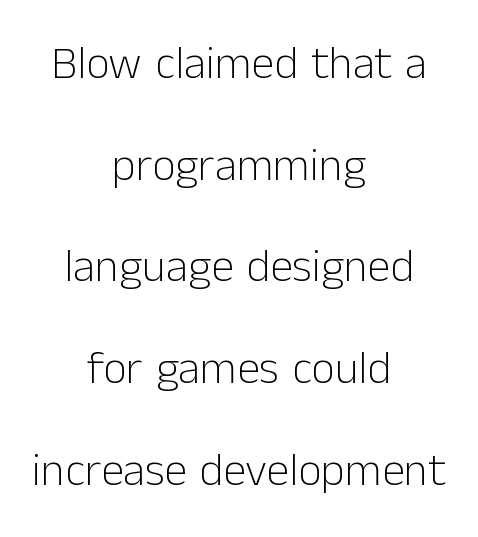
The image shows 46 px light sans-serif type, upright; set centered, loose line spacing (2.21x), normal letter spacing, not underlined; low stroke contrast and a medium x-height.
